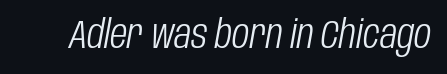
Q: Is the text bold? A: No.
Q: Is the text italic (slanted)? A: Yes, it leans right by about 10 degrees.
Q: Is the text underlined? A: No.
Q: Is the spacing between letters normal or unusually wide? A: Normal.
Q: Width (condensed, normal, or wide)? A: Condensed.
Q: Stroke contrast? A: Low.
Q: x-height? A: Large.
Q: Monospaced? A: No.
